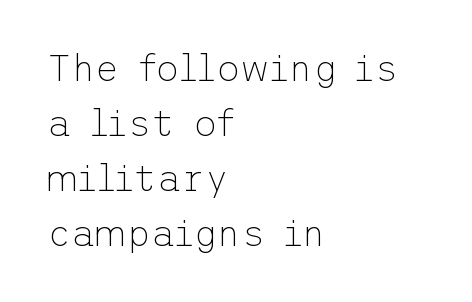
One-word summary of the alignment: left. Students, note that the glyphs here touch the page at normal intervals. No extra ink here — the face is not bold. The glyphs in this specimen are sans serif. Horizontal bands of white between lines are of average thickness.
